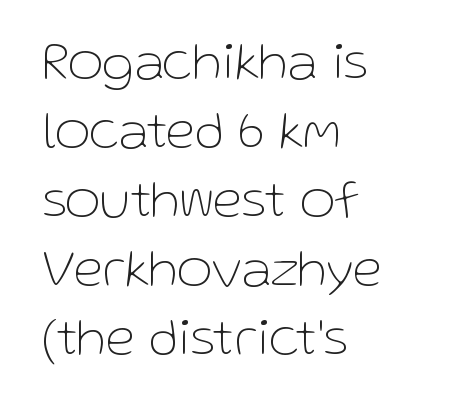
The font family rendered here belongs to the sans-serif group. The zone under the glyphs is completely vacant. Leftover space on each line is placed entirely after the last word. Nothing heavy about these letters — not bold at all. Varying glyph widths throughout — classic text-font behaviour. Is the letter spacing exaggerated? No — it looks like the ordinary default.
